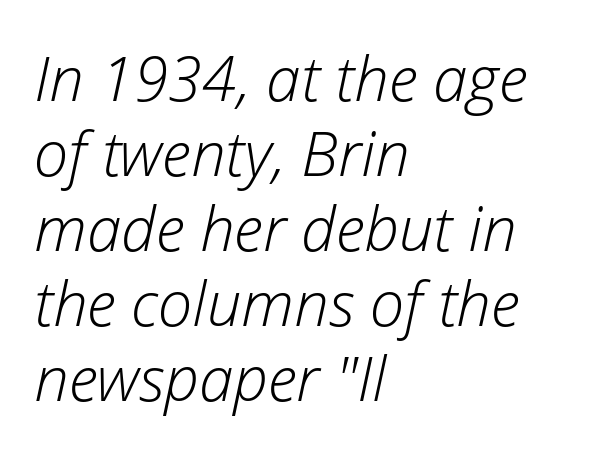
{"italic": "yes", "lean": "right", "slant_degrees": 12, "bold": "no", "weight": "light", "width": "normal", "stroke_contrast": "low", "x_height": "medium", "monospaced": "no", "underline": "no", "align": "left", "line_spacing_ratio": 1.21, "letter_spacing": "normal", "letter_spacing_em": 0.0, "glyph_px": 62}
